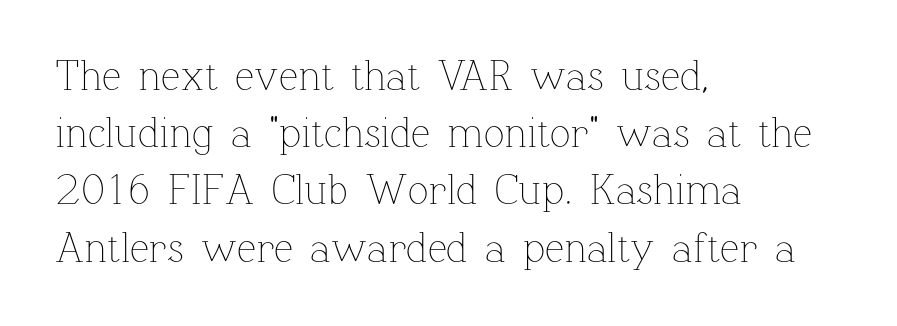
Q: Is the text bold? A: No.
Q: Is the text italic (slanted)? A: No, it is upright.
Q: Is the text underlined? A: No.
Q: How is the paragraph aligned? A: Left-aligned.
Q: Is the spacing between letters normal or unusually wide? A: Normal.
Q: Is the spacing between lines tight, normal or loose? A: Normal.
Q: Width (condensed, normal, or wide)? A: Normal.
Q: Stroke contrast? A: Low.
Q: x-height? A: Medium.
Q: Monospaced? A: No.
